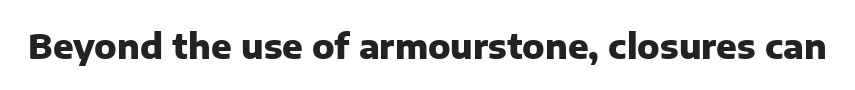
Q: Is the text bold? A: Yes.
Q: Is the text italic (slanted)? A: No, it is upright.
Q: Is the typeface a serif or a sans-serif typeface? A: Sans-serif.
Q: Is the text underlined? A: No.
Q: Is the spacing between letters normal or unusually wide? A: Normal.
Q: Width (condensed, normal, or wide)? A: Normal.
Q: Stroke contrast? A: Low.
Q: x-height? A: Medium.
Q: Monospaced? A: No.
